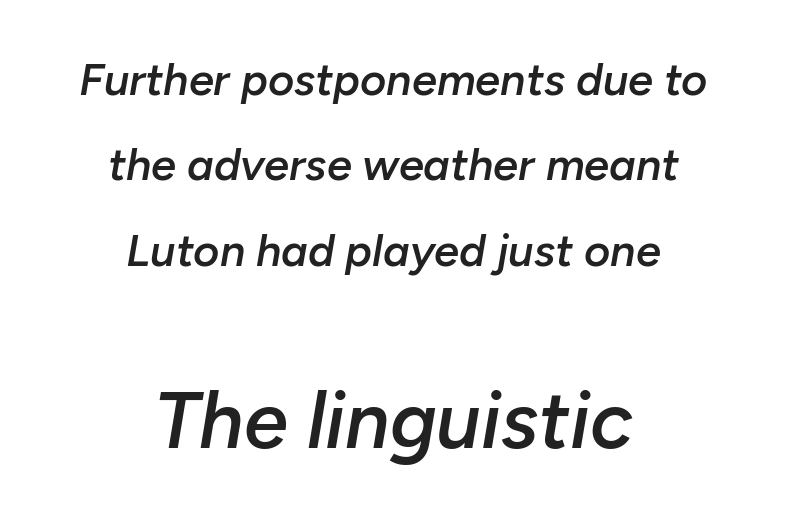
Q: Is the text bold? A: Semi-bold.
Q: Is the text italic (slanted)? A: Yes, it leans right by about 10 degrees.
Q: Is the text underlined? A: No.
Q: How is the paragraph aligned? A: Centered.
Q: Is the spacing between letters normal or unusually wide? A: Normal.
Q: Is the spacing between lines tight, normal or loose? A: Loose.
Q: Which block of text is set in a larger size, the first (top) or the second (bottom)? A: The second (bottom) one.
Q: Width (condensed, normal, or wide)? A: Normal.
Q: Stroke contrast? A: Low.
Q: x-height? A: Medium.
Q: Monospaced? A: No.
